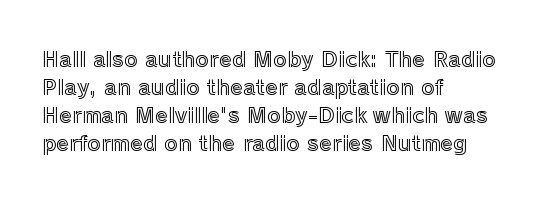
Q: Is the text italic (slanted)? A: No, it is upright.
Q: Is the text underlined? A: No.
Q: How is the paragraph aligned? A: Left-aligned.
Q: Is the spacing between letters normal or unusually wide? A: Normal.
Q: Is the spacing between lines tight, normal or loose? A: Normal.
